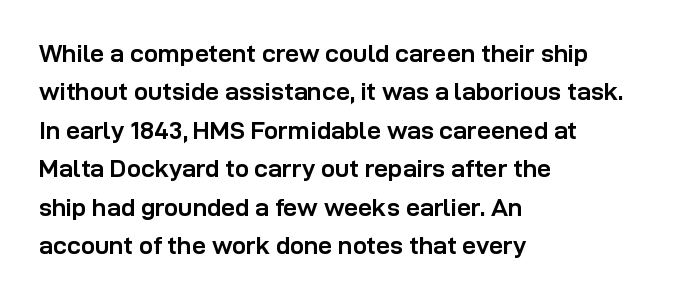
Q: Is the text bold? A: Yes.
Q: Is the text italic (slanted)? A: No, it is upright.
Q: Is the text underlined? A: No.
Q: How is the paragraph aligned? A: Left-aligned.
Q: Is the spacing between letters normal or unusually wide? A: Normal.
Q: Is the spacing between lines tight, normal or loose? A: Normal.
